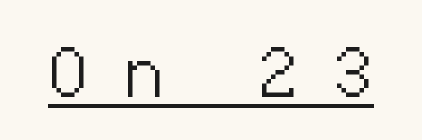
{"serif": "no", "italic": "no", "bold": "no", "weight": "light", "width": "normal", "stroke_contrast": "medium", "x_height": "medium", "monospaced": "no", "underline": "yes", "letter_spacing": "wide", "letter_spacing_em": 0.49, "glyph_px": 72}
